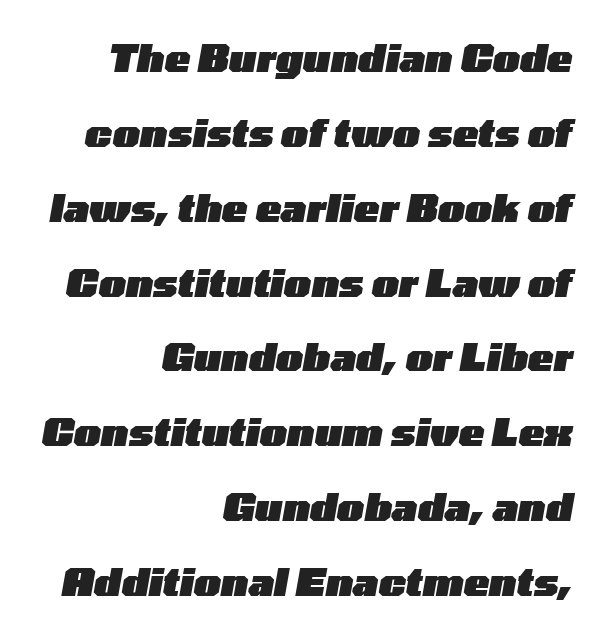
You could call the tracking neutral — neither tight nor loose. Looks like regular typesetting: each glyph gets only the width it needs. The letters are bold, with thick, heavy strokes. Horizontal alignment here is rightward, an uncommon choice for prose. Bare-footed words on every line. Slant detected: the letters are inclined.
